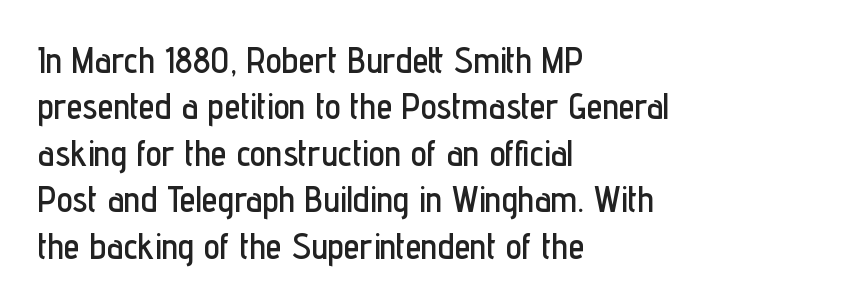
Q: Is the text italic (slanted)? A: No, it is upright.
Q: Is the typeface a serif or a sans-serif typeface? A: Sans-serif.
Q: Is the text underlined? A: No.
Q: How is the paragraph aligned? A: Left-aligned.
Q: Is the spacing between letters normal or unusually wide? A: Normal.
Q: Is the spacing between lines tight, normal or loose? A: Normal.
Q: Width (condensed, normal, or wide)? A: Condensed.
Q: Stroke contrast? A: Low.
Q: x-height? A: Medium.
Q: Monospaced? A: No.
